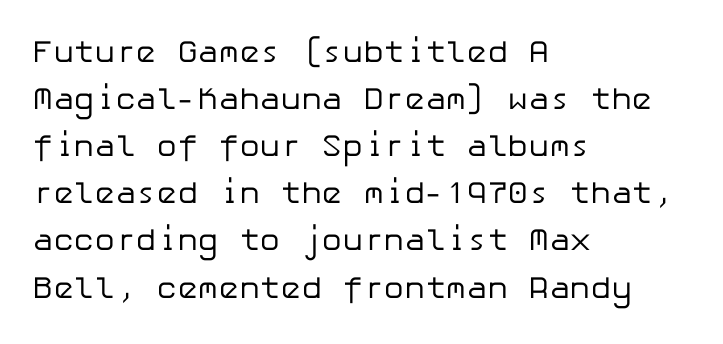
Q: Is the text bold? A: No.
Q: Is the text italic (slanted)? A: No, it is upright.
Q: Is the typeface a serif or a sans-serif typeface? A: Sans-serif.
Q: Is the text underlined? A: No.
Q: How is the paragraph aligned? A: Left-aligned.
Q: Is the spacing between letters normal or unusually wide? A: Normal.
Q: Is the spacing between lines tight, normal or loose? A: Normal.
Q: Width (condensed, normal, or wide)? A: Normal.
Q: Stroke contrast? A: Low.
Q: x-height? A: Medium.
